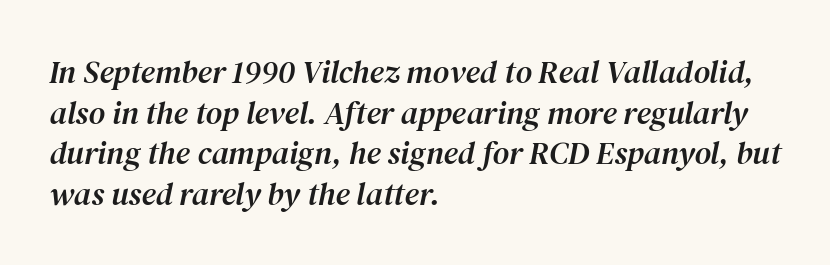
Each line starts at the same left margin while the right side varies. Reading down the column, the eye jumps a familiar distance to each next line. Unmarked baselines from the first word to the last. The text carries the slant typical of an italic or oblique font. Think of a printed novel: that variable character pitch is what you see here.
